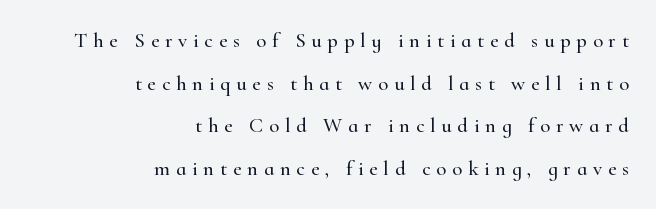
{"italic": "no", "underline": "no", "align": "right", "line_spacing": "loose", "line_spacing_ratio": 2.03, "letter_spacing": "wide", "letter_spacing_em": 0.27, "glyph_px": 21}
